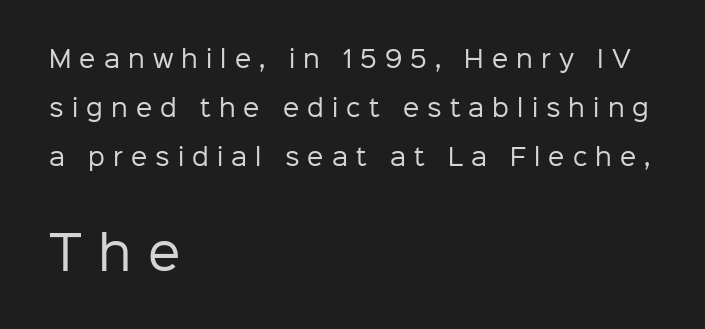
Do the characters align in a grid? No, the font is proportional. The face used here is rendered with a markedly widened letterfit. The characters display no serif detailing; their extremities are plain. Style check: upright. Is the lower block the larger one? Yes — the lower block carries the bigger type.
